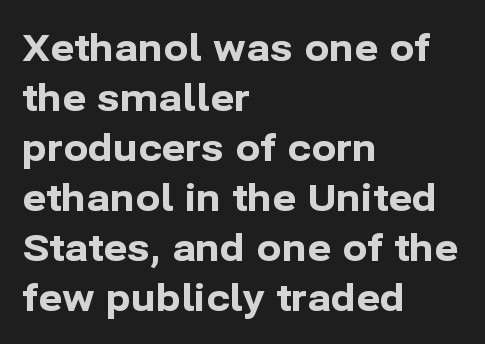
Q: Is the text bold? A: Yes.
Q: Is the text italic (slanted)? A: No, it is upright.
Q: Is the typeface a serif or a sans-serif typeface? A: Sans-serif.
Q: Is the text underlined? A: No.
Q: How is the paragraph aligned? A: Left-aligned.
Q: Is the spacing between letters normal or unusually wide? A: Normal.
Q: Is the spacing between lines tight, normal or loose? A: Normal.
Q: Width (condensed, normal, or wide)? A: Normal.
Q: Stroke contrast? A: Low.
Q: x-height? A: Medium.
Q: Monospaced? A: No.
